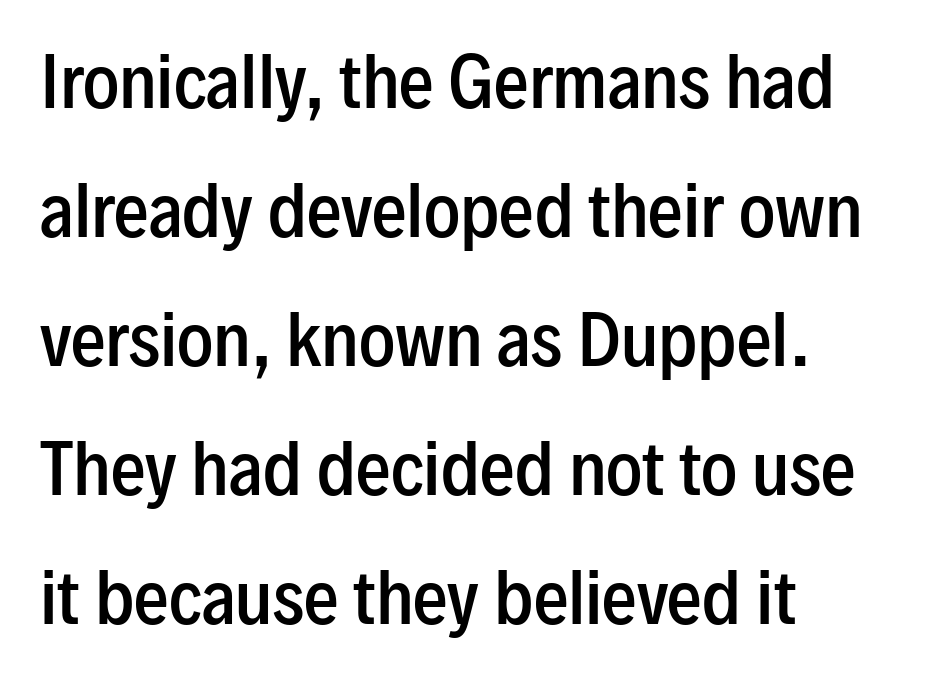
{"serif": "no", "italic": "no", "bold": "semi", "weight": "semibold", "width": "condensed", "stroke_contrast": "low", "x_height": "medium", "monospaced": "no", "underline": "no", "align": "left", "line_spacing_ratio": 1.87, "letter_spacing": "normal", "letter_spacing_em": 0.0, "glyph_px": 69}
